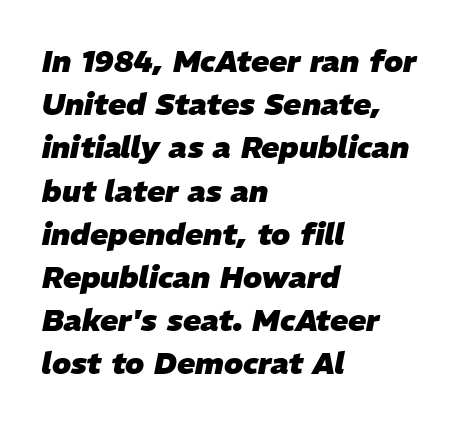
Characters are canted at an angle relative to the baseline's perpendicular. Here the glyphs are tracked normally, forming tight word shapes. Strong, thick strokes mark this as bold type. In CSS terms this would be text-align: left. Descenders are the only things crossing below the line. Spacing verdict: proportional, widths tailored to each character.
